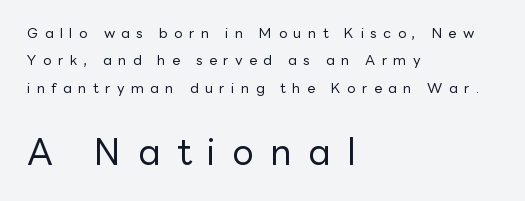
Each row of text sits above clean, open space. You can tell it's not italic because the verticals are truly vertical. Glyph-to-glyph distance is far greater than everyday printed text. Font category for this specimen: sans-serif. The typesetter chose a ragged-right arrangement here.
